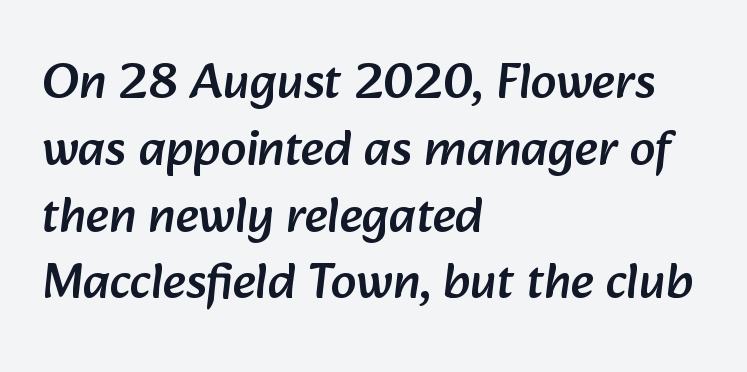
The image shows 51 px sans-serif type; set left-aligned, normal line spacing (1.31x), normal letter spacing, not underlined; low stroke contrast and a medium x-height.
